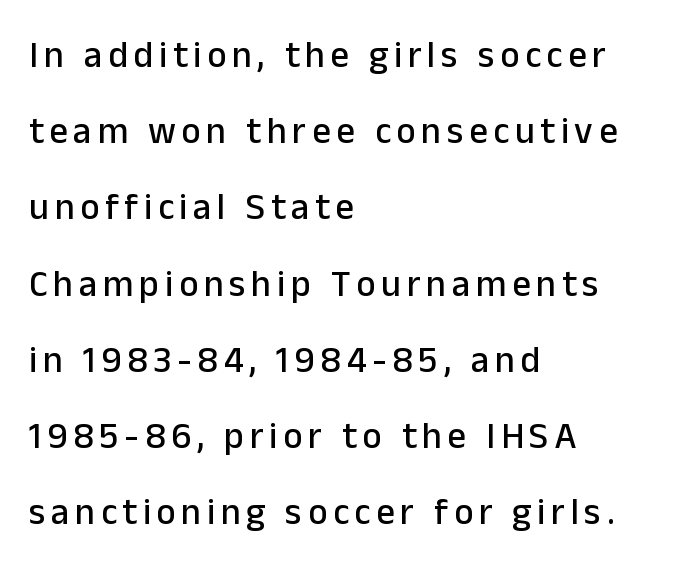
Q: Is the text italic (slanted)? A: No, it is upright.
Q: Is the typeface a serif or a sans-serif typeface? A: Sans-serif.
Q: Is the text underlined? A: No.
Q: How is the paragraph aligned? A: Left-aligned.
Q: Is the spacing between lines tight, normal or loose? A: Loose.
Q: Width (condensed, normal, or wide)? A: Normal.
Q: Stroke contrast? A: Low.
Q: x-height? A: Medium.
Q: Monospaced? A: No.
